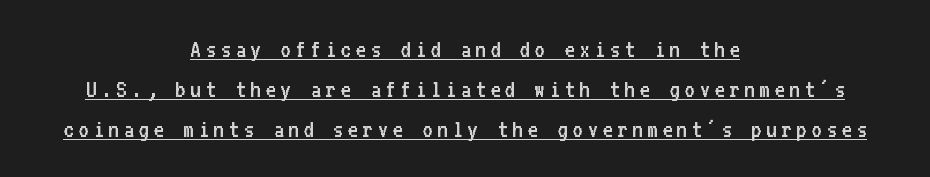
Q: Is the text bold? A: No.
Q: Is the text italic (slanted)? A: No, it is upright.
Q: Is the text underlined? A: Yes.
Q: How is the paragraph aligned? A: Centered.
Q: Is the spacing between lines tight, normal or loose? A: Normal.
